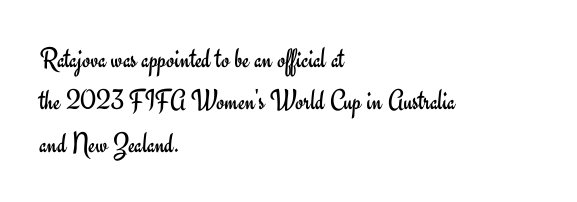
The image shows 29 px regular-weight sans-serif type; set left-aligned, normal line spacing (1.46x), normal letter spacing, not underlined; low stroke contrast and a small x-height.
